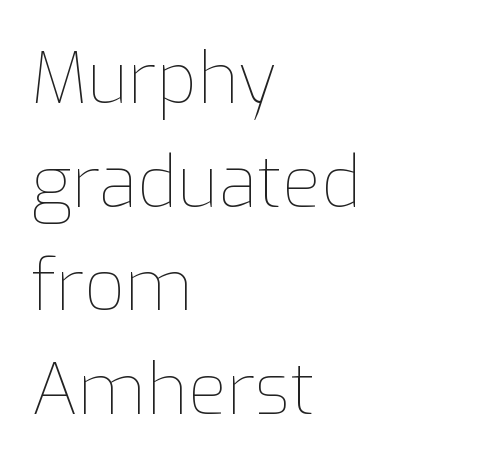
Q: Is the text bold? A: No.
Q: Is the text italic (slanted)? A: No, it is upright.
Q: Is the text underlined? A: No.
Q: How is the paragraph aligned? A: Left-aligned.
Q: Is the spacing between letters normal or unusually wide? A: Normal.
Q: Is the spacing between lines tight, normal or loose? A: Normal.
Q: Width (condensed, normal, or wide)? A: Normal.
Q: Stroke contrast? A: Low.
Q: x-height? A: Medium.
Q: Monospaced? A: No.
